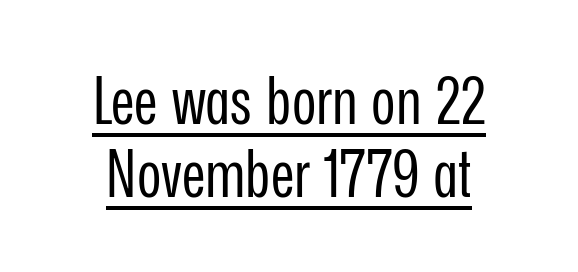
The paragraph shown floats in the horizontal middle. The font sits on the lighter half of the weight spectrum, regular included. The rendering shows plain stroke endings on the letterforms — a sans-serif design. Tracking value appears to be zero — textbook default spacing. These characters rest on top of a visible drawn line.
